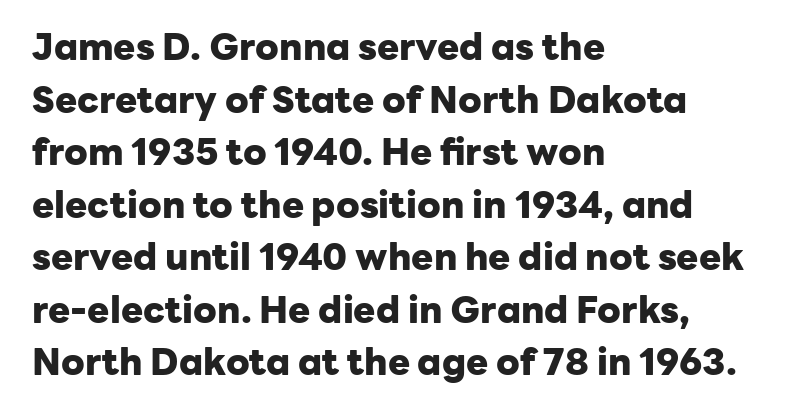
The image shows 37 px heavy sans-serif type, upright; set left-aligned, normal line spacing (1.42x), normal letter spacing, not underlined; low stroke contrast and a medium x-height.
